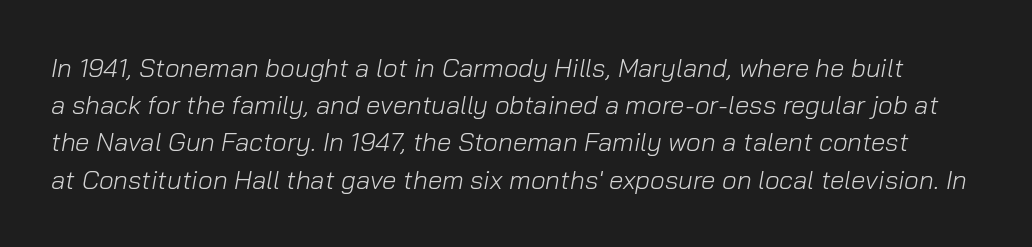
The foot of each line stays bare and open. Honestly, the letter spacing is just normal — you wouldn't notice it. It's the slanting kind of type. Ink coverage per letter is moderate at most.
